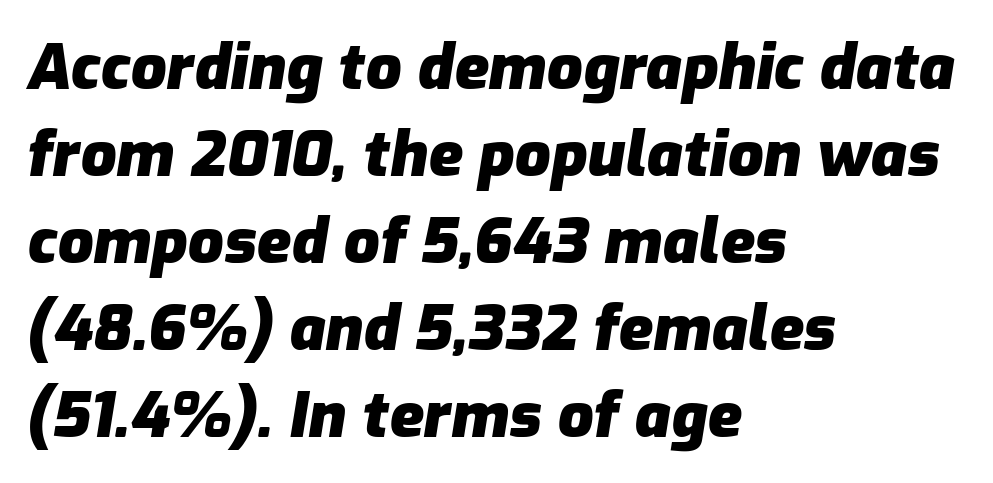
Q: Is the text bold? A: Yes.
Q: Is the text italic (slanted)? A: Yes, it leans right by about 9 degrees.
Q: Is the text underlined? A: No.
Q: How is the paragraph aligned? A: Left-aligned.
Q: Is the spacing between letters normal or unusually wide? A: Normal.
Q: Is the spacing between lines tight, normal or loose? A: Normal.
Q: Width (condensed, normal, or wide)? A: Normal.
Q: Stroke contrast? A: Low.
Q: x-height? A: Medium.
Q: Monospaced? A: No.
